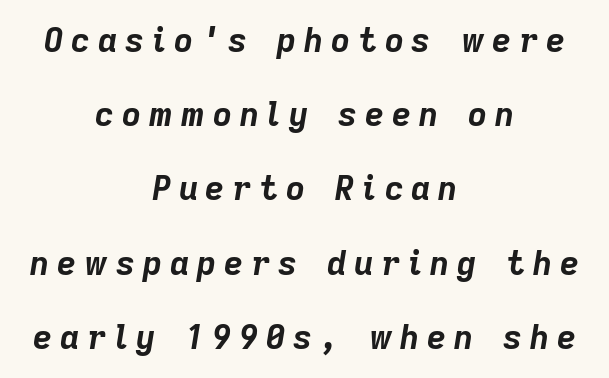
{"italic": "yes", "lean": "right", "slant_degrees": 9, "bold": "yes", "weight": "bold", "width": "normal", "stroke_contrast": "low", "x_height": "medium", "monospaced": "no", "underline": "no", "align": "center", "line_spacing": "loose", "line_spacing_ratio": 2.25, "letter_spacing": "wide", "letter_spacing_em": 0.24, "glyph_px": 33}
